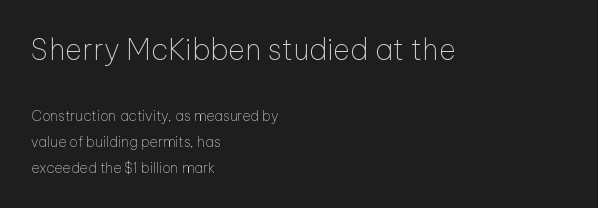
Every row of glyphs begins at an identical x-position on the left. A typesetter would call this proportional, since set widths differ per character. The type sits square on the baseline with zero lean. This reads as an unemphasized weight, regular at the heaviest. No feet cap the strokes, marking this as sans-serif type.
